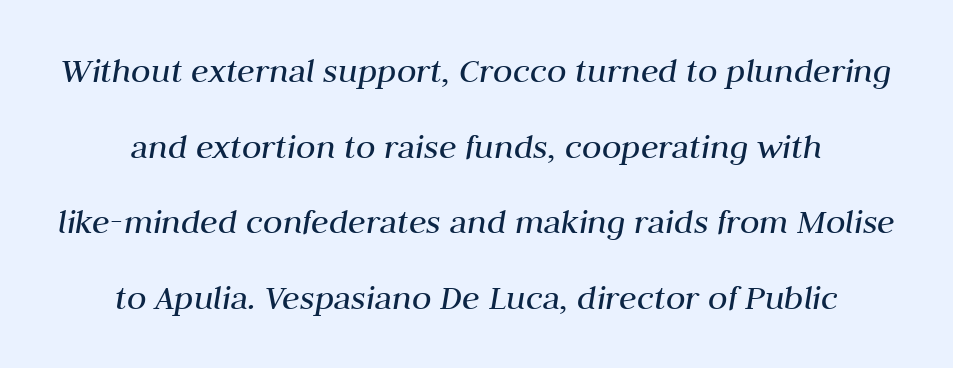
{"italic": "yes", "lean": "right", "slant_degrees": 10, "bold": "no", "weight": "regular", "width": "normal", "stroke_contrast": "medium", "x_height": "medium", "monospaced": "no", "underline": "no", "align": "center", "line_spacing": "loose", "line_spacing_ratio": 2.1, "letter_spacing": "normal", "letter_spacing_em": 0.0, "glyph_px": 36}
